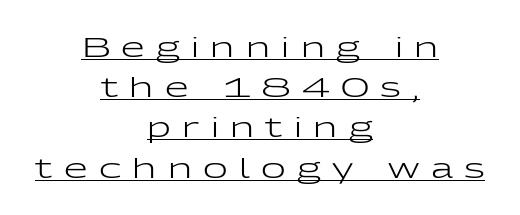
The image shows 27 px text type, upright; set centered, normal line spacing (1.49x), unusually wide letter spacing (+0.42 em), underlined.
